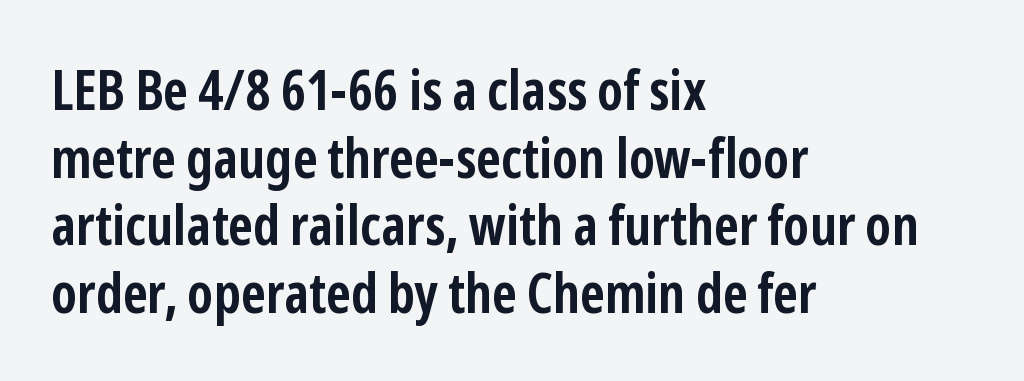
The image shows 55 px semibold, condensed sans-serif type, upright; set left-aligned, line spacing 1.23x, normal letter spacing, not underlined; low stroke contrast and a medium x-height.
